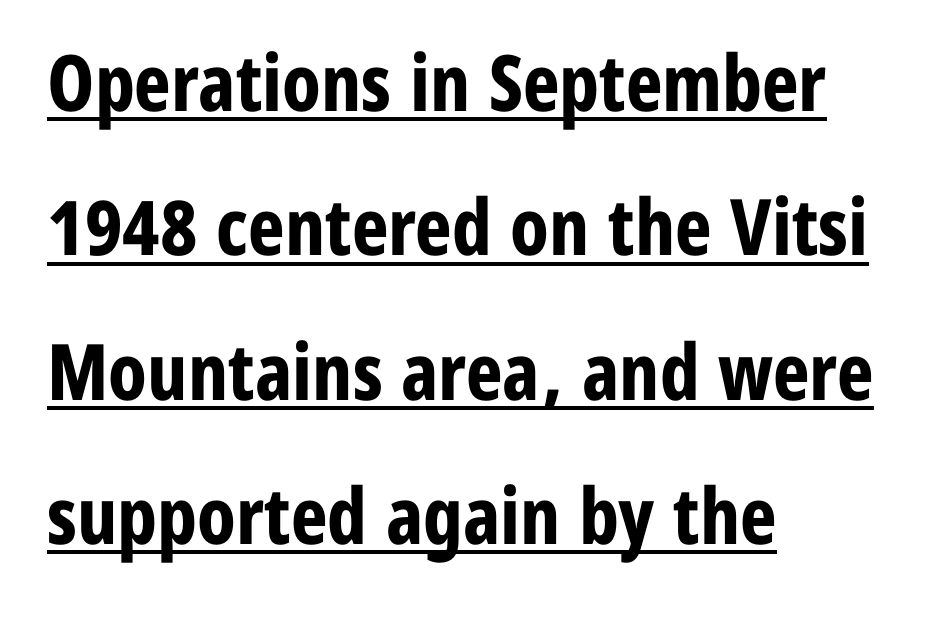
{"serif": "no", "italic": "no", "bold": "yes", "weight": "bold", "width": "condensed", "stroke_contrast": "low", "x_height": "medium", "monospaced": "no", "underline": "yes", "align": "left", "line_spacing_ratio": 1.85, "letter_spacing": "normal", "letter_spacing_em": 0.0, "glyph_px": 78}
